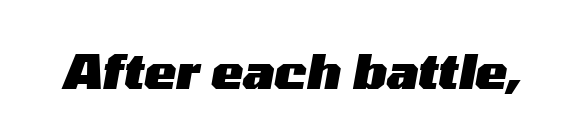
Compared with ordinary roman type, these characters are visibly tilted. Is this a fixed-width face? No — the glyphs have proportional, varying widths. How heavy is the stroke? Heavy — this is a bold. Here the glyphs are tracked normally, forming tight word shapes.
